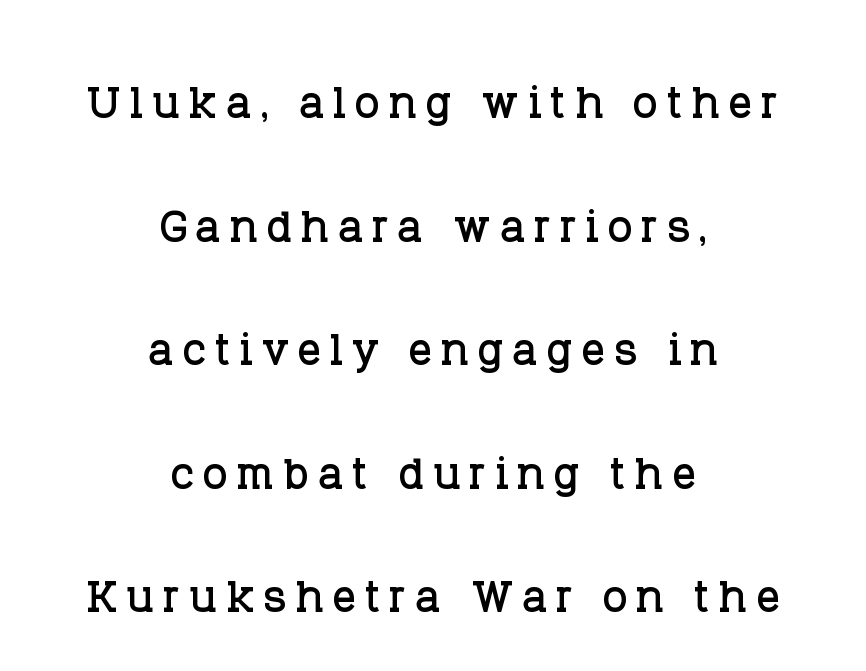
Q: Is the text italic (slanted)? A: No, it is upright.
Q: Is the typeface a serif or a sans-serif typeface? A: Serif.
Q: Is the text underlined? A: No.
Q: How is the paragraph aligned? A: Centered.
Q: Is the spacing between lines tight, normal or loose? A: Loose.
Q: Width (condensed, normal, or wide)? A: Normal.
Q: Stroke contrast? A: Low.
Q: x-height? A: Large.
Q: Monospaced? A: No.
